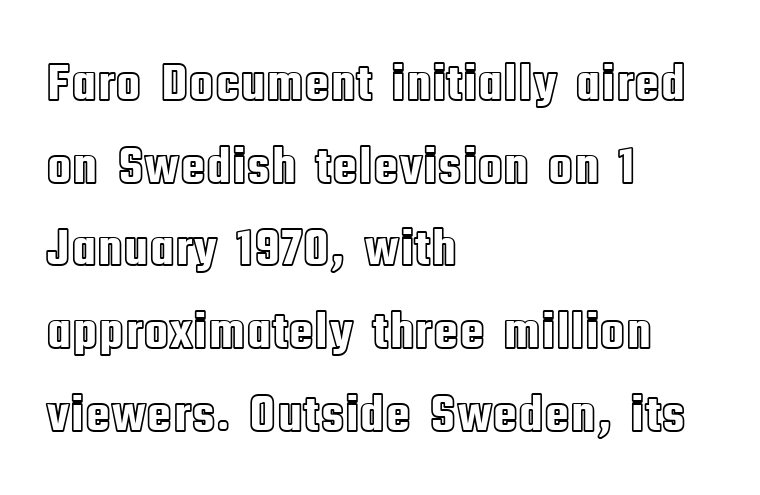
The image shows 53 px condensed type, upright; set left-aligned, normal line spacing (1.56x), normal letter spacing, not underlined; a large x-height.
